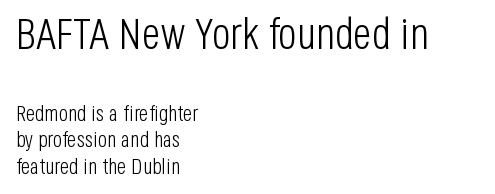
The image shows 44 px light, condensed sans-serif type, upright; set left-aligned, line spacing 1.2x, normal letter spacing, not underlined; the first (top) block is 2.0x larger; low stroke contrast and a large x-height.
